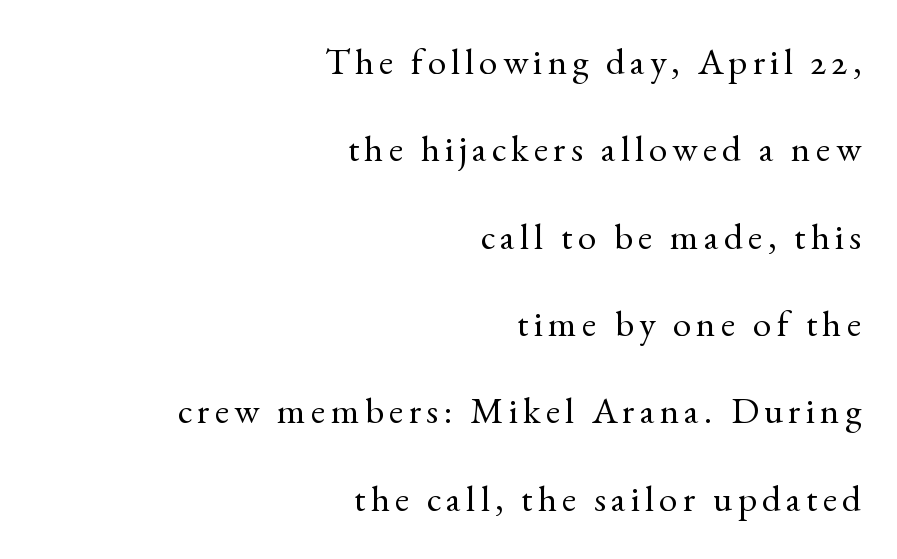
The image shows 37 px regular-weight serif type, upright; set right-aligned, loose line spacing (2.36x), not underlined; a small x-height.
